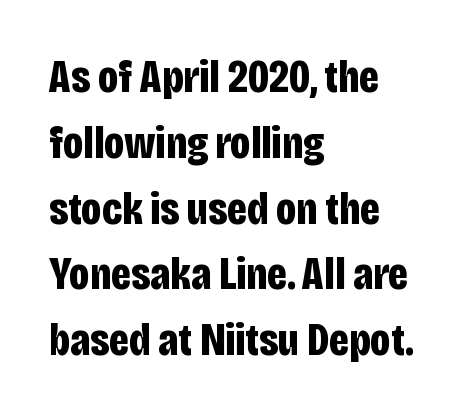
Q: Is the text bold? A: Yes.
Q: Is the text italic (slanted)? A: No, it is upright.
Q: Is the typeface a serif or a sans-serif typeface? A: Sans-serif.
Q: Is the text underlined? A: No.
Q: How is the paragraph aligned? A: Left-aligned.
Q: Is the spacing between letters normal or unusually wide? A: Normal.
Q: Is the spacing between lines tight, normal or loose? A: Normal.
Q: Width (condensed, normal, or wide)? A: Condensed.
Q: Stroke contrast? A: Low.
Q: x-height? A: Large.
Q: Monospaced? A: No.
